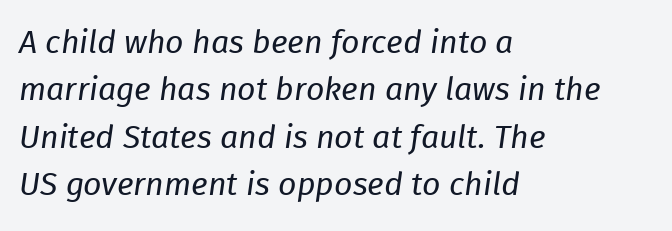
{"italic": "yes", "lean": "right", "slant_degrees": 8, "bold": "no", "weight": "regular", "width": "normal", "stroke_contrast": "low", "x_height": "medium", "monospaced": "no", "underline": "no", "align": "left", "line_spacing": "normal", "line_spacing_ratio": 1.48, "letter_spacing": "normal", "letter_spacing_em": 0.0, "glyph_px": 32}
